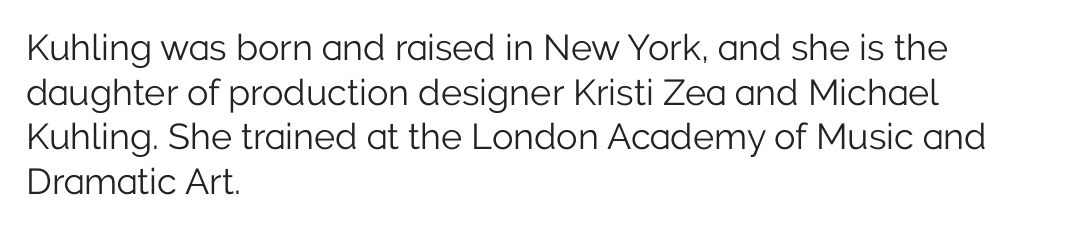
Q: Is the text bold? A: No.
Q: Is the text italic (slanted)? A: No, it is upright.
Q: Is the typeface a serif or a sans-serif typeface? A: Sans-serif.
Q: Is the text underlined? A: No.
Q: How is the paragraph aligned? A: Left-aligned.
Q: Is the spacing between letters normal or unusually wide? A: Normal.
Q: Width (condensed, normal, or wide)? A: Normal.
Q: Stroke contrast? A: Low.
Q: x-height? A: Medium.
Q: Monospaced? A: No.
